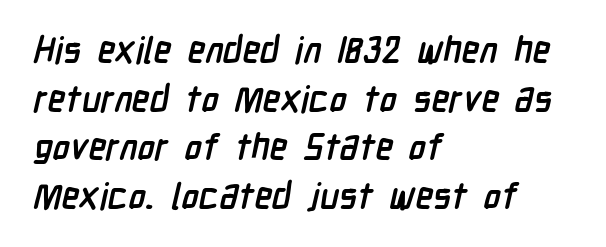
Heft: maximum for text — a bold. Reading down the column, the eye jumps a familiar distance to each next line. Decoration check: the copy has no underline. The letterforms sit shoulder to shoulder at normal distance. This sample is left-justified, so line endings fall wherever the words run out. The typeface chosen for these lines omits serifs.
